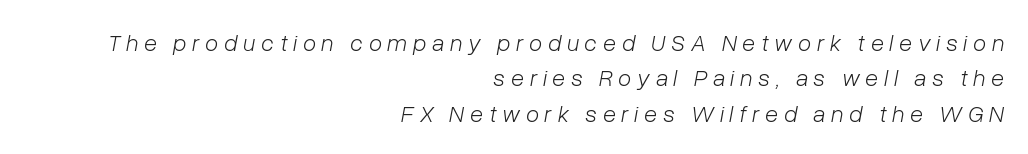
{"italic": "yes", "lean": "right", "slant_degrees": 10, "bold": "no", "underline": "no", "align": "right", "line_spacing": "normal", "line_spacing_ratio": 1.47, "letter_spacing": "wide", "letter_spacing_em": 0.24, "glyph_px": 24}
